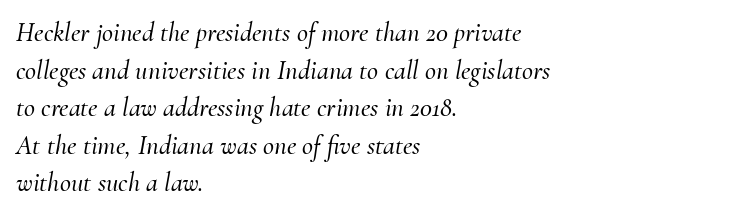
{"italic": "yes", "lean": "right", "slant_degrees": 10, "underline": "no", "align": "left", "line_spacing": "normal", "line_spacing_ratio": 1.39, "letter_spacing": "normal", "letter_spacing_em": 0.0, "glyph_px": 27}
